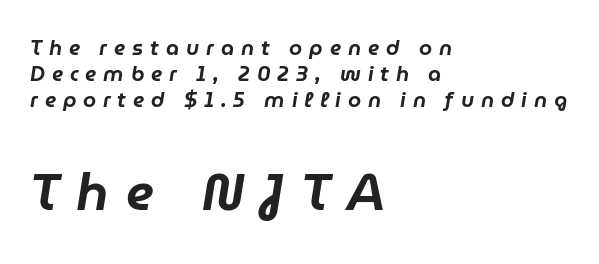
Q: Is the text italic (slanted)? A: Yes, it leans right by about 9 degrees.
Q: Is the text underlined? A: No.
Q: How is the paragraph aligned? A: Left-aligned.
Q: Is the spacing between letters normal or unusually wide? A: Unusually wide.
Q: Which block of text is set in a larger size, the first (top) or the second (bottom)? A: The second (bottom) one.
Q: Width (condensed, normal, or wide)? A: Normal.
Q: Stroke contrast? A: Low.
Q: x-height? A: Medium.
Q: Monospaced? A: No.
